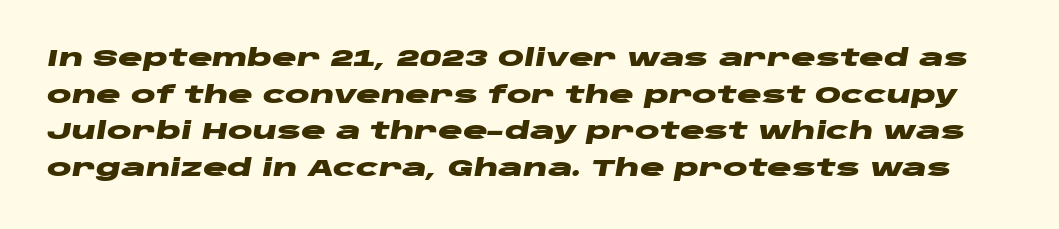
The specimen omits any rule beneath the text block's lines. Tracking here is standard; glyphs follow each other at the usual distance. Is there much room between lines? A standard amount, neither cramped nor airy. Typesetter's note: full bold, strokes at maximum text heaviness. Italic? Definitely — the glyphs are oblique.
